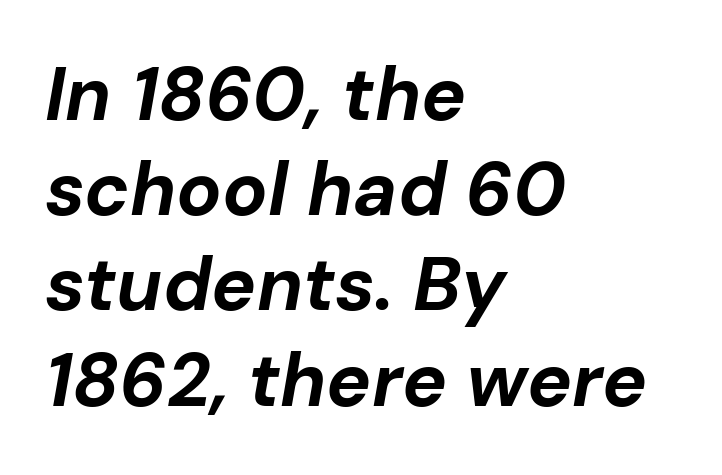
{"italic": "yes", "lean": "right", "slant_degrees": 10, "bold": "yes", "weight": "bold", "width": "normal", "stroke_contrast": "low", "x_height": "medium", "monospaced": "no", "underline": "no", "align": "left", "line_spacing": "normal", "line_spacing_ratio": 1.27, "letter_spacing": "normal", "letter_spacing_em": 0.0, "glyph_px": 75}
